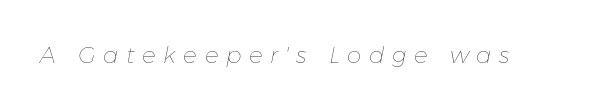
The image shows 23 px text type, italic (leaning right); set unusually wide letter spacing (+0.33 em), not underlined.
